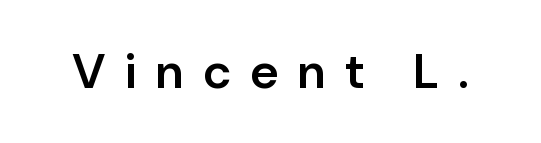
Does the weight exceed regular? Yes, but only to semibold. Regarding serifs, this sample does without them. Underline: absent. Here the designer chose a conventional face with non-uniform glyph widths. You can tell it's not italic because the verticals are truly vertical. This sample uses expanded letter spacing, leaving extra air between glyphs.
